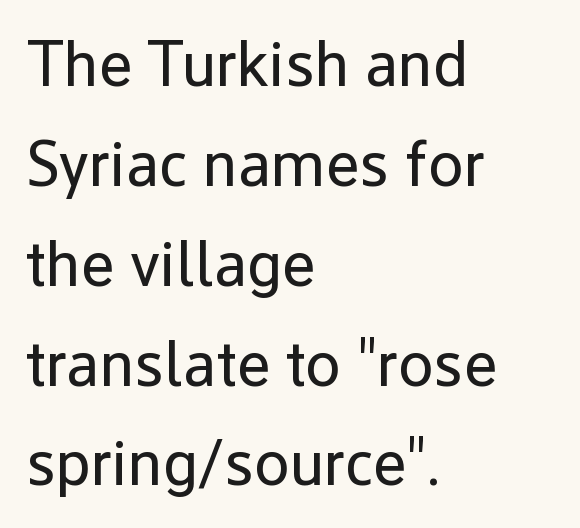
{"serif": "no", "italic": "no", "bold": "no", "weight": "regular", "width": "normal", "stroke_contrast": "low", "x_height": "medium", "monospaced": "no", "underline": "no", "align": "left", "line_spacing": "normal", "line_spacing_ratio": 1.56, "letter_spacing": "normal", "letter_spacing_em": 0.0, "glyph_px": 64}
